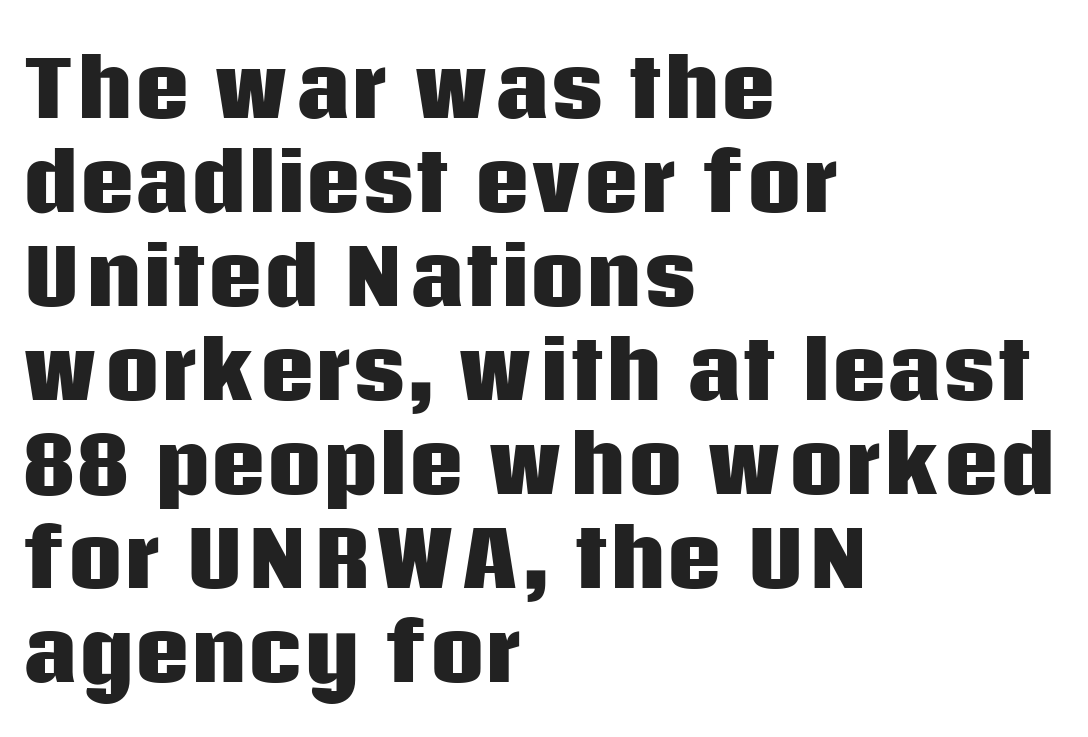
You could call the tracking neutral — neither tight nor loose. A full-strength bold gives these letters their thick strokes. You could not count columns in this text — the font is proportionally spaced. Are there feet on the stems? There aren't — it's a sans. The passage shown is not underscored anywhere. The typesetter chose a ragged-right arrangement here.
